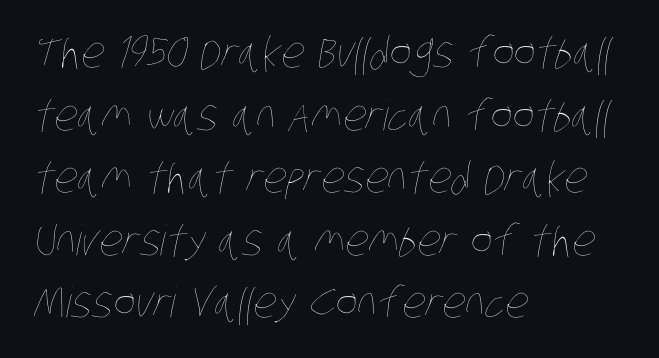
{"bold": "no", "weight": "thin", "width": "condensed", "stroke_contrast": "low", "x_height": "large", "monospaced": "no", "underline": "no", "align": "left", "line_spacing": "normal", "line_spacing_ratio": 1.49, "letter_spacing": "normal", "letter_spacing_em": 0.0, "glyph_px": 42}
